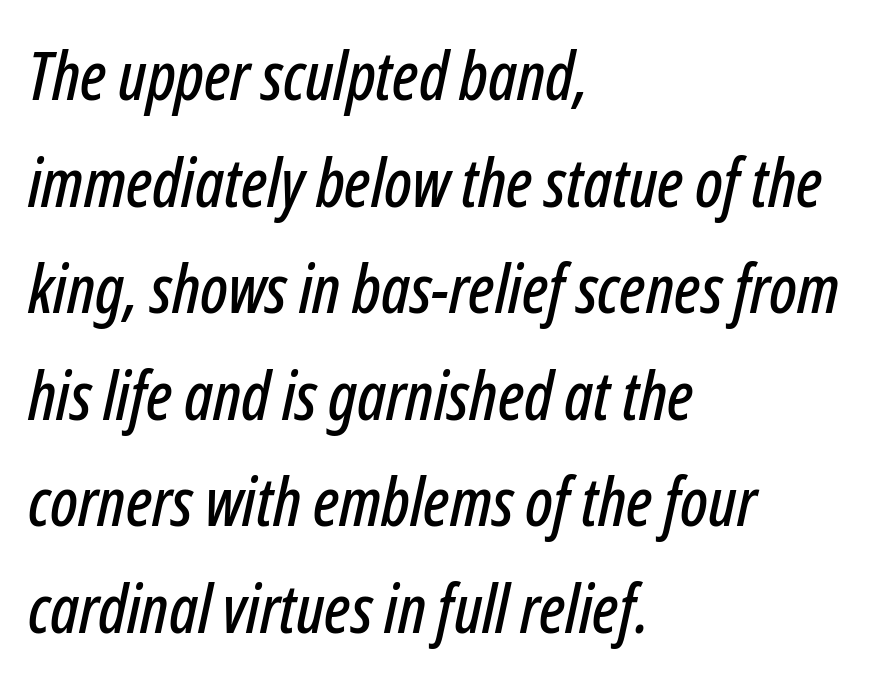
{"italic": "yes", "lean": "right", "slant_degrees": 12, "width": "condensed", "stroke_contrast": "low", "x_height": "medium", "monospaced": "no", "underline": "no", "align": "left", "line_spacing": "normal", "line_spacing_ratio": 1.59, "letter_spacing": "normal", "letter_spacing_em": 0.0, "glyph_px": 67}
